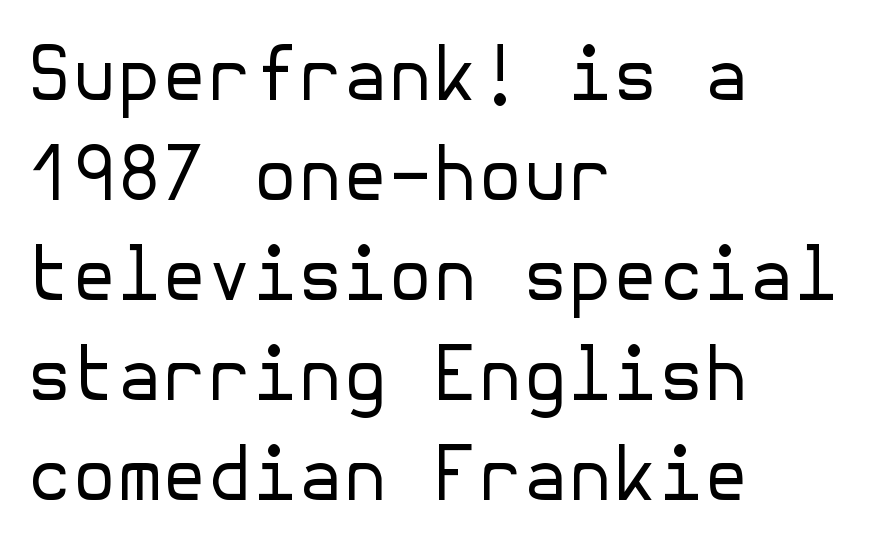
{"serif": "no", "italic": "no", "bold": "no", "weight": "regular", "width": "normal", "stroke_contrast": "low", "x_height": "medium", "underline": "no", "align": "left", "line_spacing": "normal", "line_spacing_ratio": 1.37, "letter_spacing": "normal", "letter_spacing_em": 0.0, "glyph_px": 73}
